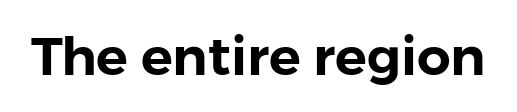
{"serif": "no", "italic": "no", "width": "normal", "stroke_contrast": "low", "x_height": "medium", "monospaced": "no", "underline": "no", "letter_spacing": "normal", "letter_spacing_em": 0.0, "glyph_px": 53}
